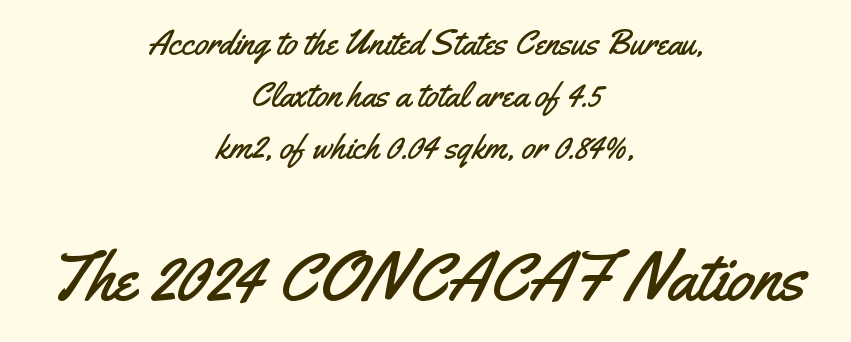
Regarding serifs, this sample does without them. Nobody drew a line under any word here. Evenly set lines give the paragraph a standard silhouette.
